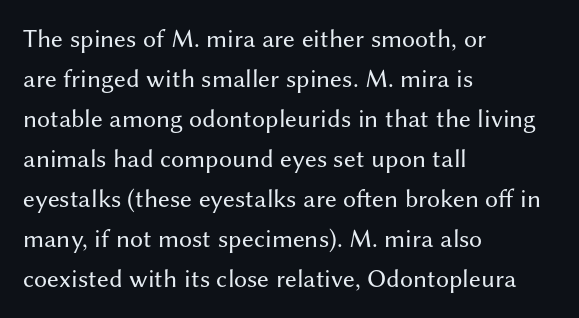
Descender tails drop into unmarked territory. Stroke mass is kept to a normal reading level or below. Default kerning and tracking; the words read as compact shapes. Teacher's note: observe the even left margin — that is flush-left alignment.
